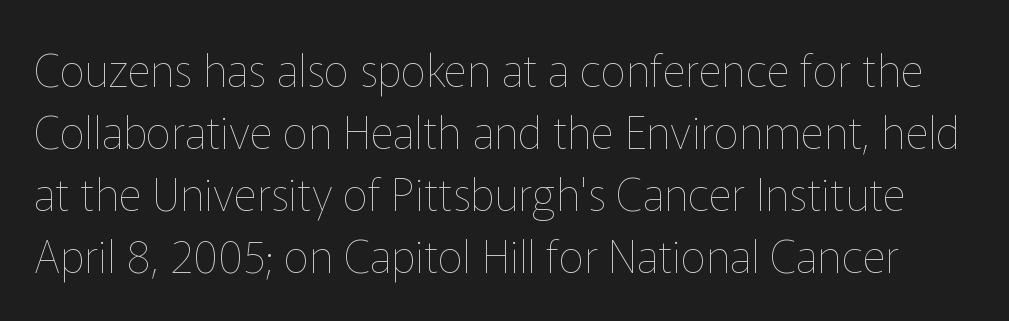
Summary of vertical rhythm: regular, with standard interline spacing. Posture: straight, roman, zero tilt. Default kerning and tracking; the words read as compact shapes. Each letter keeps its own natural width here, so spacing adapts to shape. Is the type heavy? It reads as light-to-regular instead.
